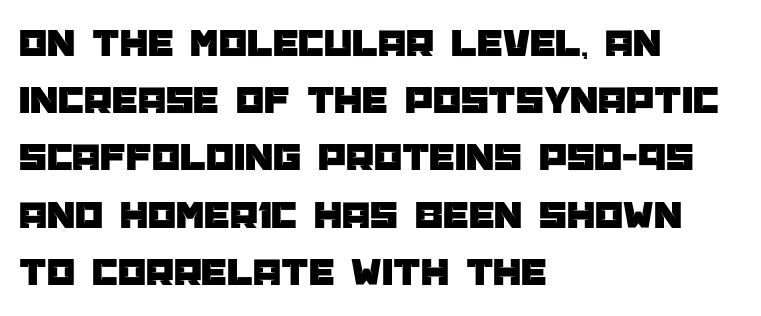
Q: Is the text italic (slanted)? A: No, it is upright.
Q: Is the typeface a serif or a sans-serif typeface? A: Sans-serif.
Q: Is the text underlined? A: No.
Q: How is the paragraph aligned? A: Left-aligned.
Q: Is the spacing between letters normal or unusually wide? A: Normal.
Q: Is the spacing between lines tight, normal or loose? A: Normal.
Q: Width (condensed, normal, or wide)? A: Normal.
Q: Stroke contrast? A: Low.
Q: x-height? A: Large.
Q: Monospaced? A: No.
